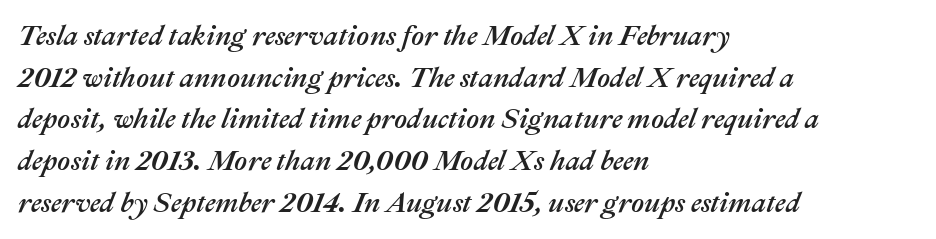
Quick note: underline off. This sample keeps an unexceptional amount of space between lines. Spacing verdict: proportional, widths tailored to each character. Which margin do the lines hug? The left one — the right edge is uneven. No extra tracking has been applied to these lines. The passage shown leans; its letterforms are oblique.
